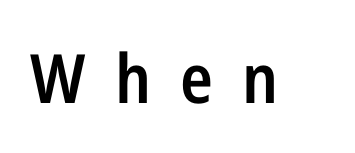
The image shows 68 px semibold, condensed sans-serif type, upright; set unusually wide letter spacing (+0.43 em), not underlined; low stroke contrast and a medium x-height.
